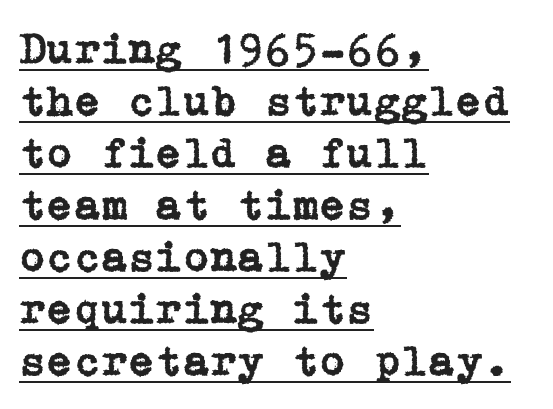
The image shows 44 px serif type, upright; set left-aligned, line spacing 1.18x, normal letter spacing, underlined; low stroke contrast and a medium x-height.
